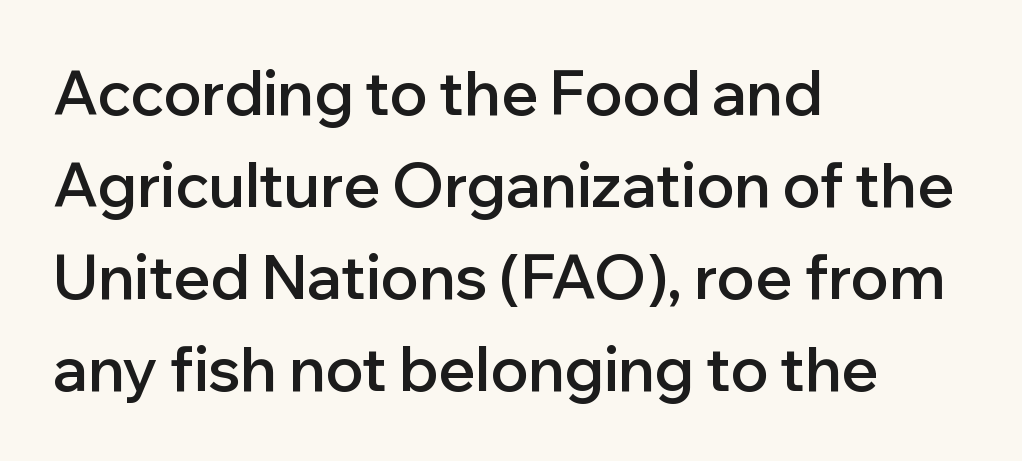
Each glyph is drawn with semibold strokes, heavier than normal yet not fully bold. A normal amount of white space separates one row of letters from the next. In terms of posture, this sample is upright. Think of a printed novel: that variable character pitch is what you see here. Nope, no serifs anywhere on these letters. The space beneath each line is pristine and unruled.
